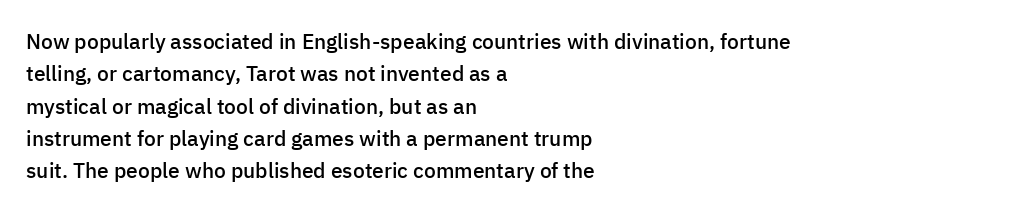
The image shows 21 px text type, upright; set left-aligned, normal line spacing (1.54x), normal letter spacing, not underlined.
